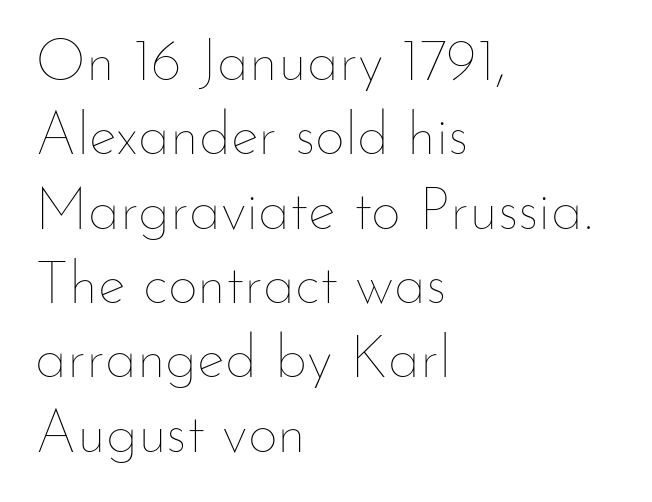
The image shows 59 px thin type, upright; set left-aligned, normal line spacing (1.26x), normal letter spacing, not underlined; low stroke contrast and a small x-height.
